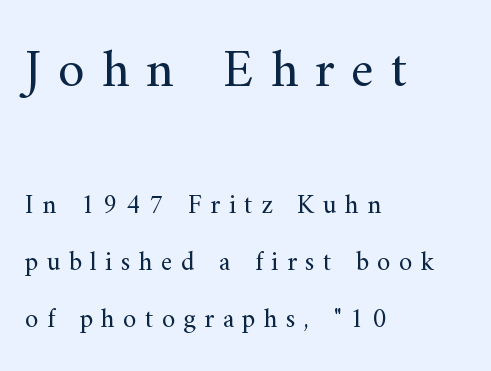
The image shows 54 px regular-weight serif type, upright; set left-aligned, loose line spacing (2.11x), unusually wide letter spacing (+0.31 em), not underlined; the first (top) block is 2.0x larger; medium stroke contrast and a small x-height.
